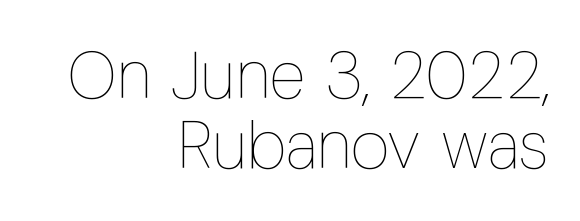
{"italic": "no", "bold": "no", "weight": "thin", "width": "condensed", "stroke_contrast": "low", "x_height": "medium", "monospaced": "no", "underline": "no", "align": "right", "line_spacing": "tight", "line_spacing_ratio": 1.05, "letter_spacing": "normal", "letter_spacing_em": 0.0, "glyph_px": 67}
